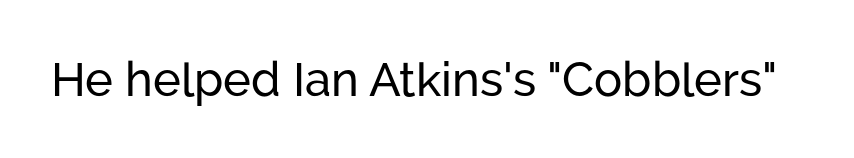
The image shows 47 px sans-serif type, upright; set normal letter spacing, not underlined; low stroke contrast and a medium x-height.
